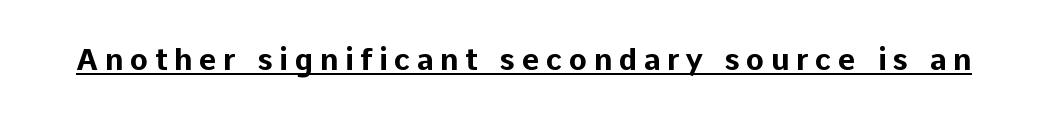
{"serif": "no", "italic": "no", "bold": "yes", "weight": "bold", "width": "normal", "stroke_contrast": "low", "x_height": "medium", "monospaced": "no", "underline": "yes", "letter_spacing": "wide", "letter_spacing_em": 0.22, "glyph_px": 30}
